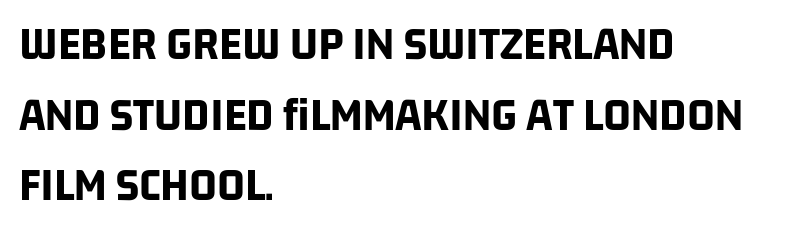
The image shows 48 px bold, condensed sans-serif type; set left-aligned, normal line spacing (1.47x), normal letter spacing, not underlined; low stroke contrast and a large x-height.
